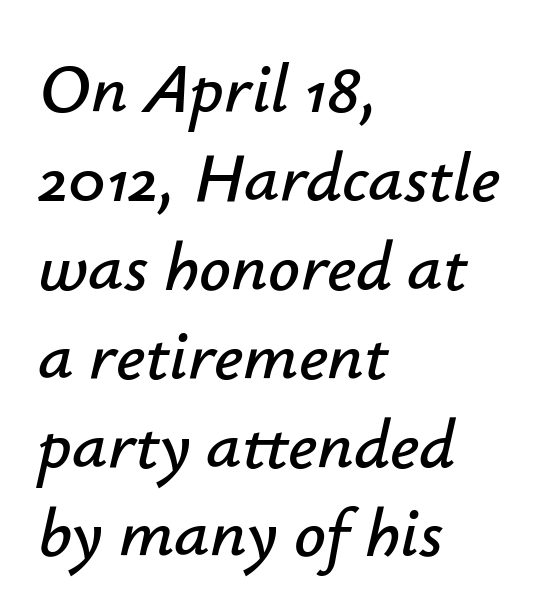
The image shows 70 px text type, italic (leaning right); set left-aligned, normal line spacing (1.27x), normal letter spacing, not underlined; low stroke contrast and a small x-height.
